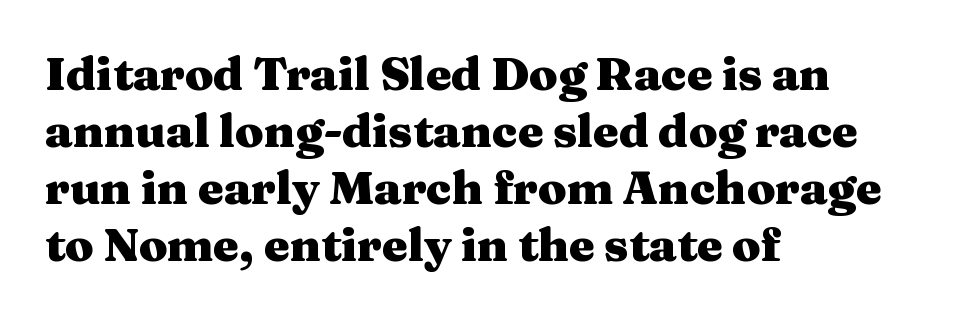
The image shows 46 px heavy, wide serif type, upright; set left-aligned, line spacing 1.24x, normal letter spacing, not underlined; medium stroke contrast and a medium x-height.
